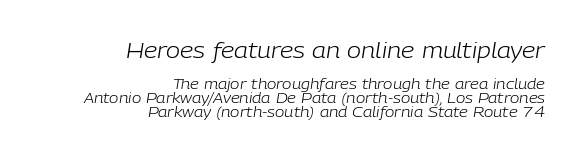
There is no visible air inserted between adjacent glyphs. This is oblique type, the kind used for emphasis or titles. Stems and bowls with no extra thickness — not bold. The leading is snug, giving the passage a crowded texture. Right-aligned paragraph, ragged on the left.
